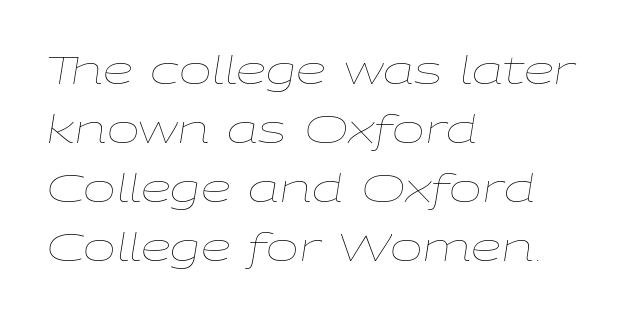
{"italic": "yes", "lean": "right", "slant_degrees": 9, "bold": "no", "weight": "thin", "width": "wide", "stroke_contrast": "low", "x_height": "medium", "monospaced": "no", "underline": "no", "align": "left", "line_spacing": "normal", "line_spacing_ratio": 1.51, "letter_spacing": "normal", "letter_spacing_em": 0.0, "glyph_px": 39}
